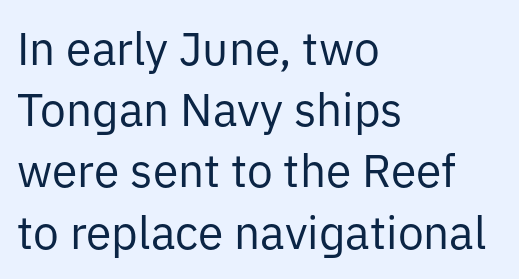
Q: Is the text bold? A: No.
Q: Is the text italic (slanted)? A: No, it is upright.
Q: Is the typeface a serif or a sans-serif typeface? A: Sans-serif.
Q: Is the text underlined? A: No.
Q: How is the paragraph aligned? A: Left-aligned.
Q: Is the spacing between letters normal or unusually wide? A: Normal.
Q: Is the spacing between lines tight, normal or loose? A: Normal.
Q: Width (condensed, normal, or wide)? A: Normal.
Q: Stroke contrast? A: Low.
Q: x-height? A: Medium.
Q: Monospaced? A: No.
